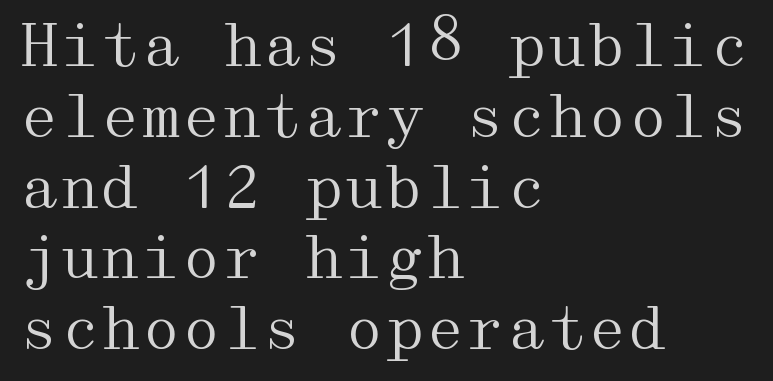
{"serif": "yes", "italic": "no", "bold": "no", "weight": "regular", "width": "wide", "stroke_contrast": "medium", "x_height": "medium", "underline": "no", "align": "left", "line_spacing_ratio": 1.22, "letter_spacing": "normal", "letter_spacing_em": 0.0, "glyph_px": 58}
